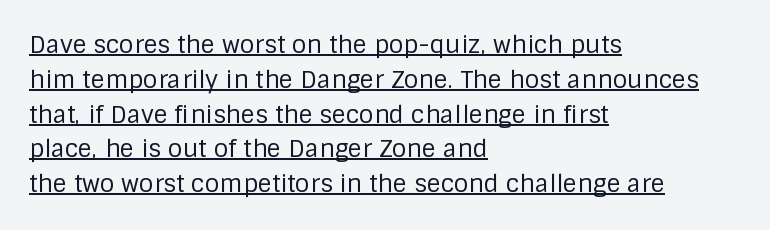
Q: Is the text bold? A: No.
Q: Is the text italic (slanted)? A: No, it is upright.
Q: Is the text underlined? A: Yes.
Q: How is the paragraph aligned? A: Left-aligned.
Q: Is the spacing between letters normal or unusually wide? A: Normal.
Q: Is the spacing between lines tight, normal or loose? A: Normal.
